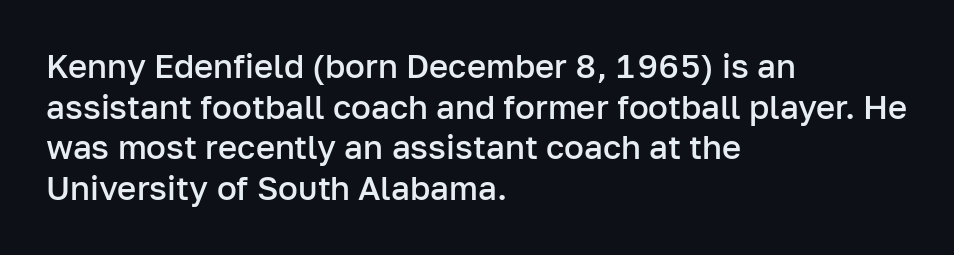
Q: Is the text bold? A: Semi-bold.
Q: Is the text italic (slanted)? A: No, it is upright.
Q: Is the typeface a serif or a sans-serif typeface? A: Sans-serif.
Q: Is the text underlined? A: No.
Q: How is the paragraph aligned? A: Left-aligned.
Q: Is the spacing between letters normal or unusually wide? A: Normal.
Q: Width (condensed, normal, or wide)? A: Normal.
Q: Stroke contrast? A: Low.
Q: x-height? A: Medium.
Q: Monospaced? A: No.
